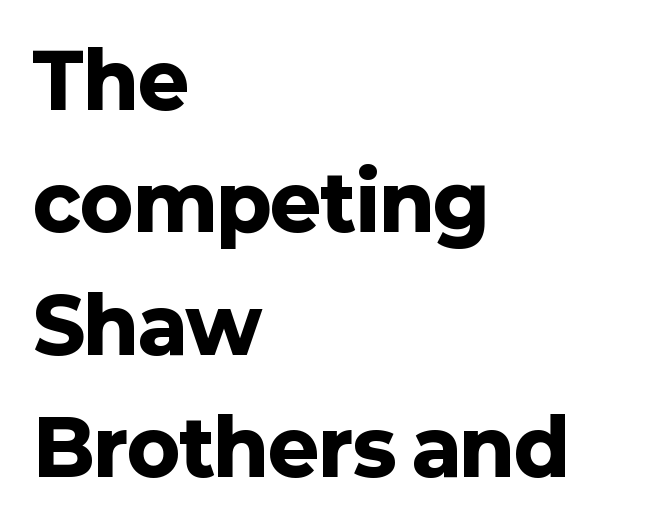
{"serif": "no", "italic": "no", "bold": "yes", "weight": "heavy", "width": "normal", "stroke_contrast": "low", "x_height": "medium", "monospaced": "no", "underline": "no", "align": "left", "line_spacing": "normal", "line_spacing_ratio": 1.59, "letter_spacing": "normal", "letter_spacing_em": 0.0, "glyph_px": 77}
